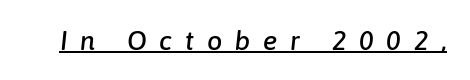
{"italic": "yes", "lean": "right", "slant_degrees": 6, "underline": "yes", "letter_spacing": "wide", "letter_spacing_em": 0.47, "glyph_px": 27}
